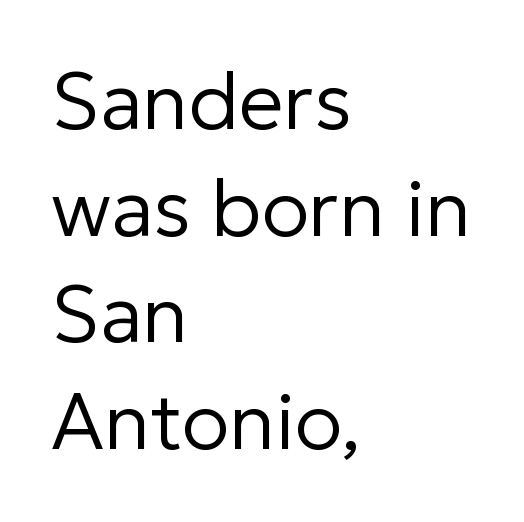
{"serif": "no", "italic": "no", "bold": "no", "weight": "regular", "width": "normal", "stroke_contrast": "low", "x_height": "medium", "monospaced": "no", "underline": "no", "align": "left", "line_spacing": "normal", "line_spacing_ratio": 1.35, "letter_spacing": "normal", "letter_spacing_em": 0.0, "glyph_px": 79}
